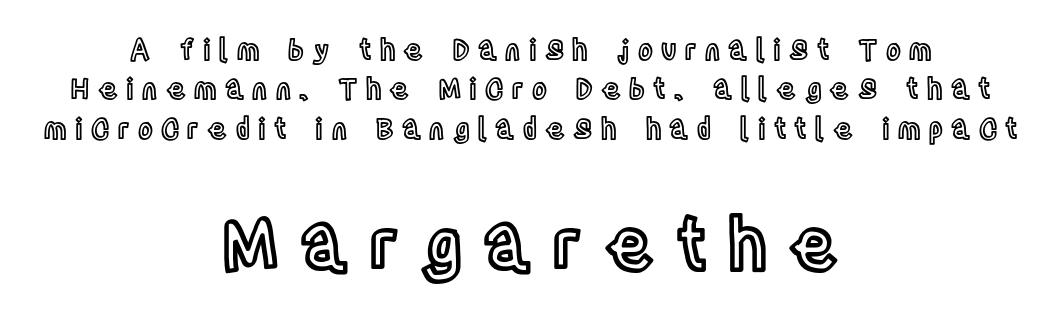
Q: Is the text italic (slanted)? A: No, it is upright.
Q: Is the text underlined? A: No.
Q: How is the paragraph aligned? A: Centered.
Q: Is the spacing between letters normal or unusually wide? A: Unusually wide.
Q: Is the spacing between lines tight, normal or loose? A: Normal.
Q: Which block of text is set in a larger size, the first (top) or the second (bottom)? A: The second (bottom) one.
Q: Width (condensed, normal, or wide)? A: Condensed.
Q: x-height? A: Large.
Q: Monospaced? A: No.
